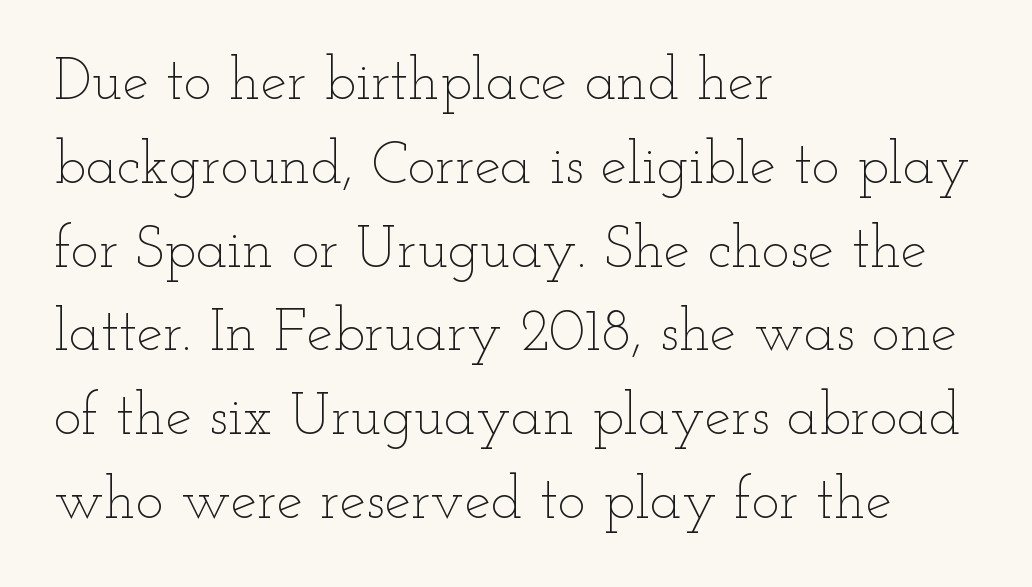
The image shows 59 px thin, wide type, upright; set left-aligned, normal line spacing (1.42x), normal letter spacing, not underlined; low stroke contrast and a small x-height.
